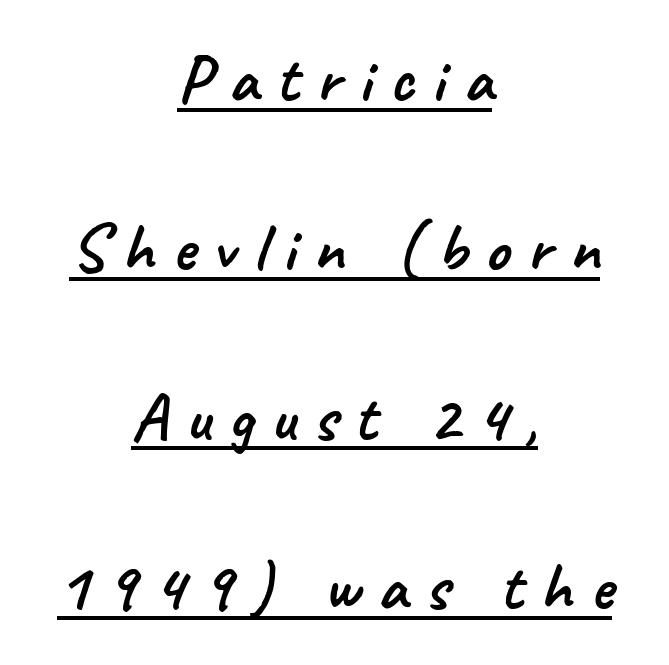
Q: Is the typeface a serif or a sans-serif typeface? A: Sans-serif.
Q: Is the text underlined? A: Yes.
Q: How is the paragraph aligned? A: Centered.
Q: Is the spacing between letters normal or unusually wide? A: Unusually wide.
Q: Is the spacing between lines tight, normal or loose? A: Loose.
Q: Width (condensed, normal, or wide)? A: Normal.
Q: Stroke contrast? A: Low.
Q: x-height? A: Small.
Q: Monospaced? A: No.
